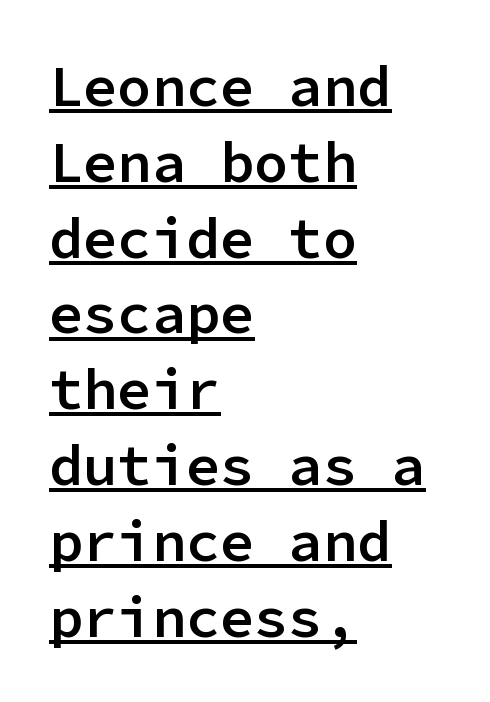
{"serif": "no", "italic": "no", "bold": "semi", "weight": "semibold", "width": "normal", "stroke_contrast": "low", "x_height": "medium", "monospaced": "yes", "underline": "yes", "align": "left", "line_spacing": "normal", "line_spacing_ratio": 1.33, "letter_spacing": "normal", "letter_spacing_em": 0.0, "glyph_px": 57}
